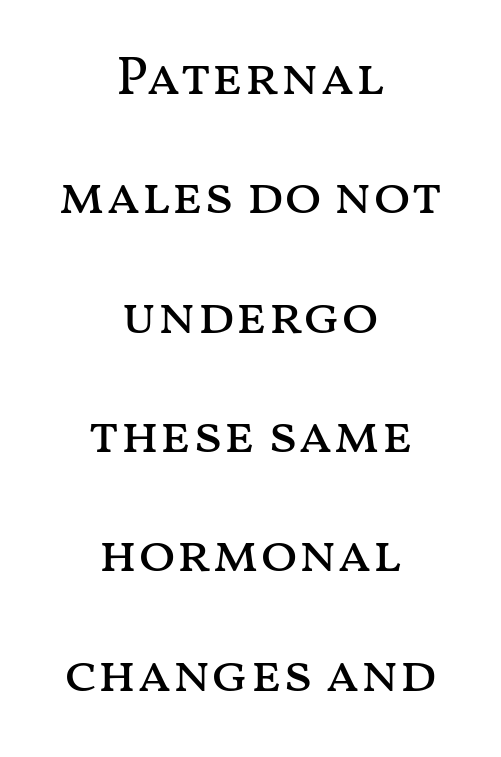
Q: Is the text bold? A: No.
Q: Is the text italic (slanted)? A: No, it is upright.
Q: Is the text underlined? A: No.
Q: How is the paragraph aligned? A: Centered.
Q: Is the spacing between letters normal or unusually wide? A: Normal.
Q: Is the spacing between lines tight, normal or loose? A: Loose.
Q: Width (condensed, normal, or wide)? A: Wide.
Q: Stroke contrast? A: Medium.
Q: x-height? A: Medium.
Q: Monospaced? A: No.
